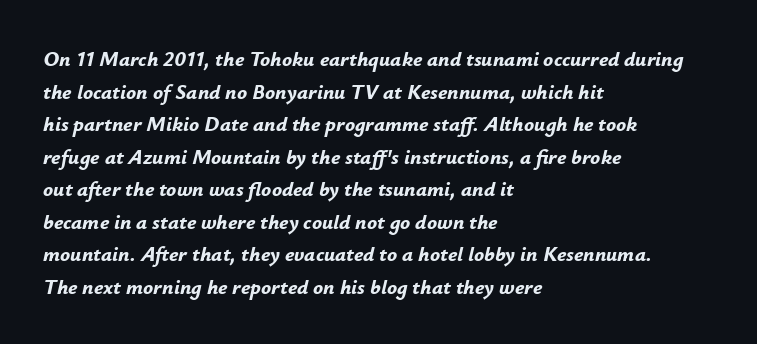
Q: Is the text bold? A: Yes.
Q: Is the text italic (slanted)? A: Yes, it leans right by about 12 degrees.
Q: Is the text underlined? A: No.
Q: How is the paragraph aligned? A: Left-aligned.
Q: Is the spacing between letters normal or unusually wide? A: Normal.
Q: Is the spacing between lines tight, normal or loose? A: Normal.
